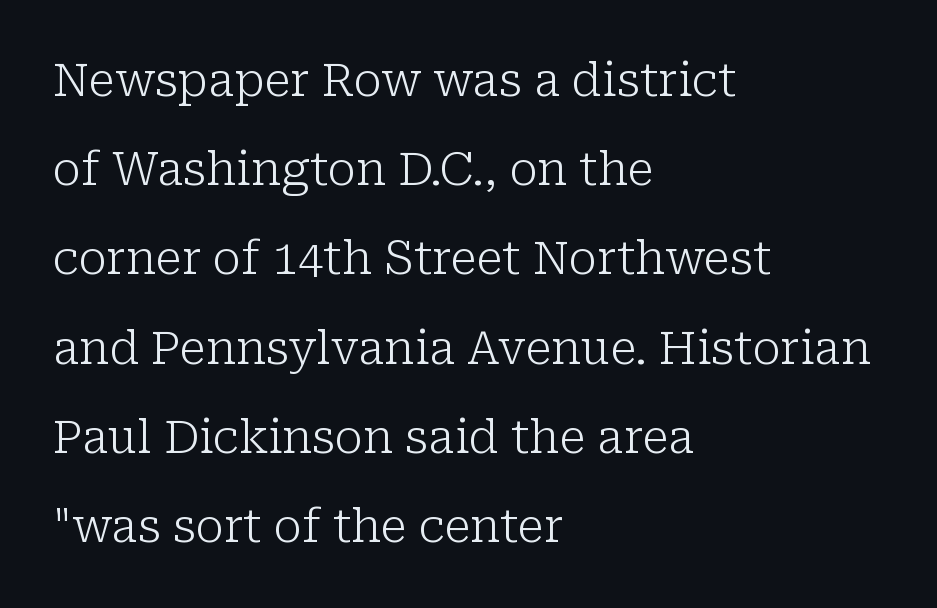
A typesetter would call this proportional, since set widths differ per character. Weight: in the light-to-regular range. The face used here is rendered with its standard letterfit. Beneath every word, the page is bare. The letters stand straight up with perfectly vertical stems. Is there much room between lines? Yes — plenty of vertical air separates them.
